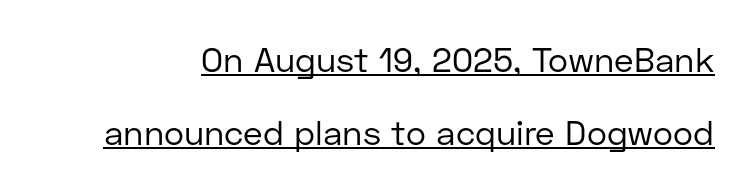
Q: Is the text bold? A: No.
Q: Is the text italic (slanted)? A: No, it is upright.
Q: Is the typeface a serif or a sans-serif typeface? A: Sans-serif.
Q: Is the text underlined? A: Yes.
Q: Is the spacing between letters normal or unusually wide? A: Normal.
Q: Is the spacing between lines tight, normal or loose? A: Loose.
Q: Width (condensed, normal, or wide)? A: Normal.
Q: Stroke contrast? A: Low.
Q: x-height? A: Medium.
Q: Monospaced? A: No.
